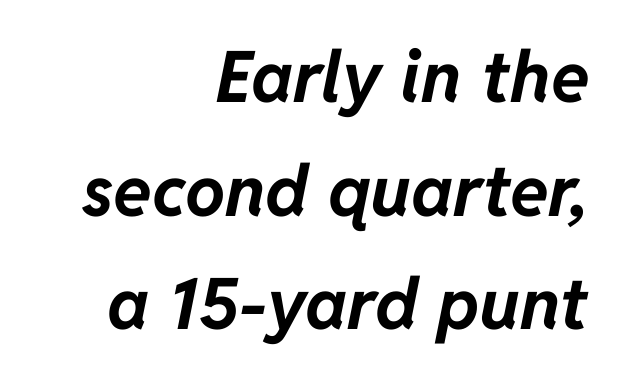
This is oblique type, the kind used for emphasis or titles. Baseline-to-baseline distance is the conventional proportion of letter height. Nothing unusual about the tracking: characters are spaced as the font intends. A typesetter would call this proportional, since set widths differ per character. What weight is shown? A full bold with thick strokes.
